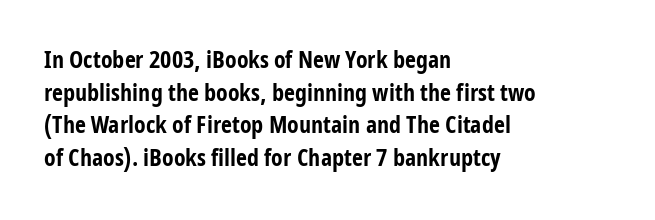
{"italic": "no", "bold": "yes", "underline": "no", "align": "left", "line_spacing": "normal", "line_spacing_ratio": 1.36, "letter_spacing": "normal", "letter_spacing_em": 0.0, "glyph_px": 24}
